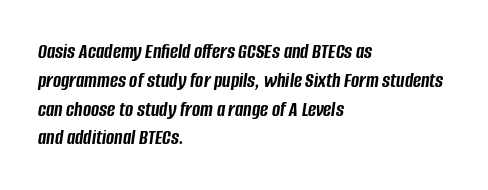
The image shows 22 px bold type, italic (leaning right); set left-aligned, normal line spacing (1.31x), normal letter spacing, not underlined.
